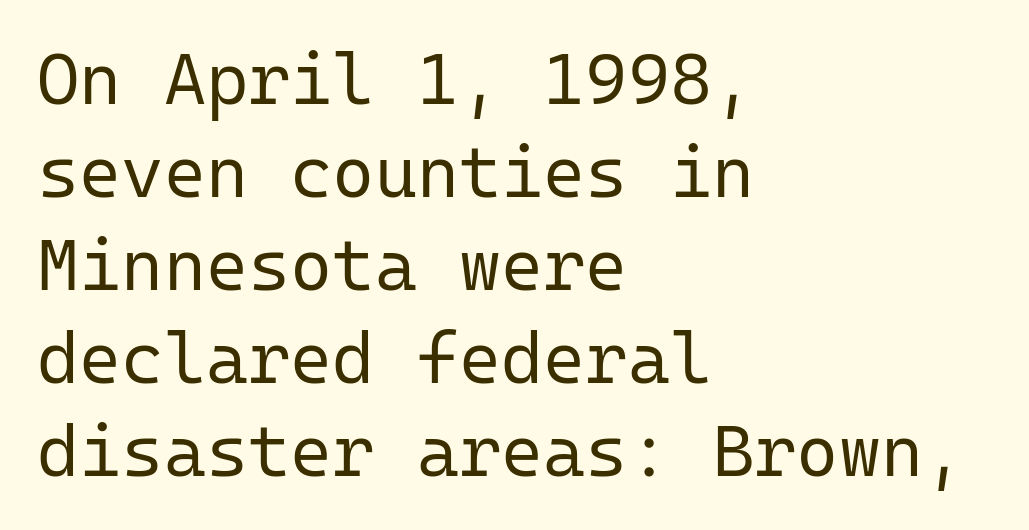
Spacing between characters is what you'd get straight out of the box. The font sits on the lighter half of the weight spectrum, regular included. Words float on clear page, feet unadorned. These lines are rendered in a fixed-pitch font.
